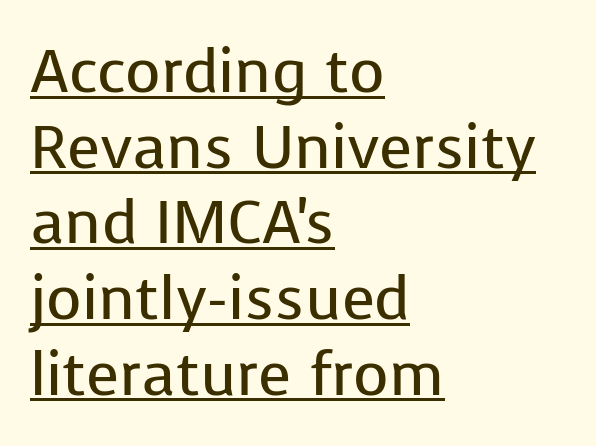
Examine the stroke ends and you'll find no serifs. The words here are underlined. Italic: no, the glyphs are upright roman. Is this a fixed-width face? No — the glyphs have proportional, varying widths. In CSS terms this would be text-align: left.
